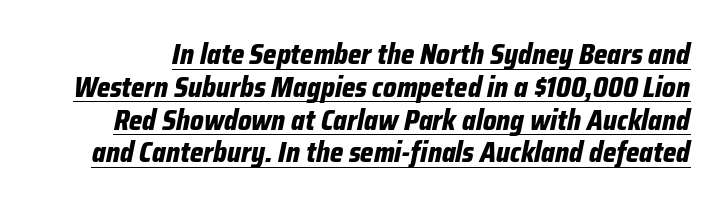
Q: Is the text bold? A: Yes.
Q: Is the text italic (slanted)? A: Yes, it leans right by about 12 degrees.
Q: Is the text underlined? A: Yes.
Q: Is the spacing between letters normal or unusually wide? A: Normal.
Q: Width (condensed, normal, or wide)? A: Condensed.
Q: Stroke contrast? A: Low.
Q: x-height? A: Medium.
Q: Monospaced? A: No.
